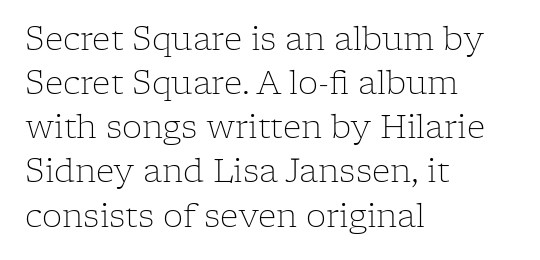
A quiet, ordinary-to-light weight characterises the typeface. Observe the ordinary spacing: letters are neighbours, not strangers. These lines sit exactly where default settings would place them. Varying glyph widths throughout — classic text-font behaviour. Upright lettering throughout.
